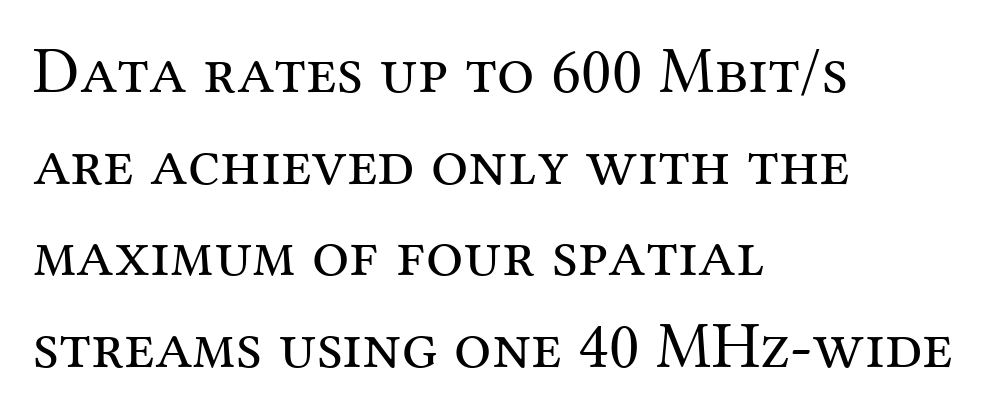
The image shows 66 px regular-weight serif type, upright; set left-aligned, normal line spacing (1.39x), normal letter spacing, not underlined; medium stroke contrast and a medium x-height.
